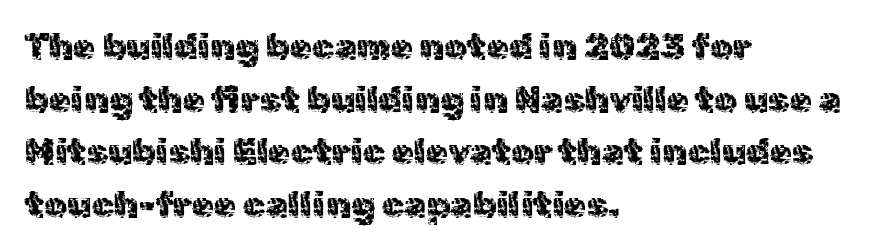
Q: Is the text bold? A: No.
Q: Is the text italic (slanted)? A: No, it is upright.
Q: Is the typeface a serif or a sans-serif typeface? A: Sans-serif.
Q: Is the text underlined? A: No.
Q: How is the paragraph aligned? A: Left-aligned.
Q: Is the spacing between letters normal or unusually wide? A: Normal.
Q: Is the spacing between lines tight, normal or loose? A: Normal.
Q: Width (condensed, normal, or wide)? A: Normal.
Q: x-height? A: Medium.
Q: Monospaced? A: No.
